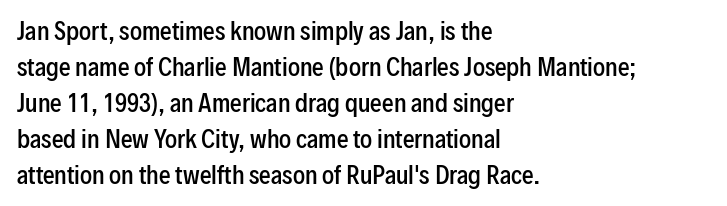
Visually the block forms a straight wall on the left and a jagged coastline on the right. Bold? Not quite — semibold, heavier than regular but stopping short. Horizontal bands of white between lines are of average thickness. Inter-character spacing is left at the font's built-in metrics.
